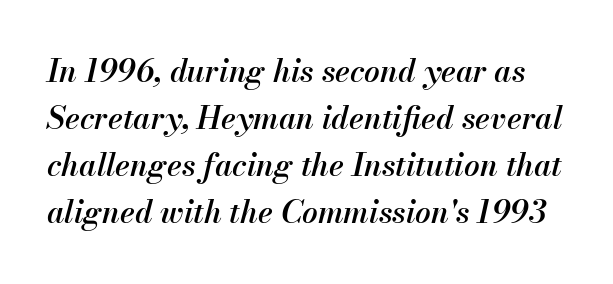
{"italic": "yes", "lean": "right", "slant_degrees": 13, "bold": "semi", "weight": "semibold", "width": "normal", "stroke_contrast": "medium", "x_height": "small", "monospaced": "no", "underline": "no", "line_spacing": "normal", "line_spacing_ratio": 1.52, "letter_spacing": "normal", "letter_spacing_em": 0.0, "glyph_px": 31}
